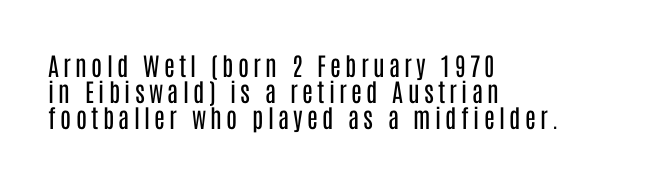
Q: Is the text bold? A: No.
Q: Is the text italic (slanted)? A: No, it is upright.
Q: Is the text underlined? A: No.
Q: How is the paragraph aligned? A: Left-aligned.
Q: Is the spacing between lines tight, normal or loose? A: Tight.
